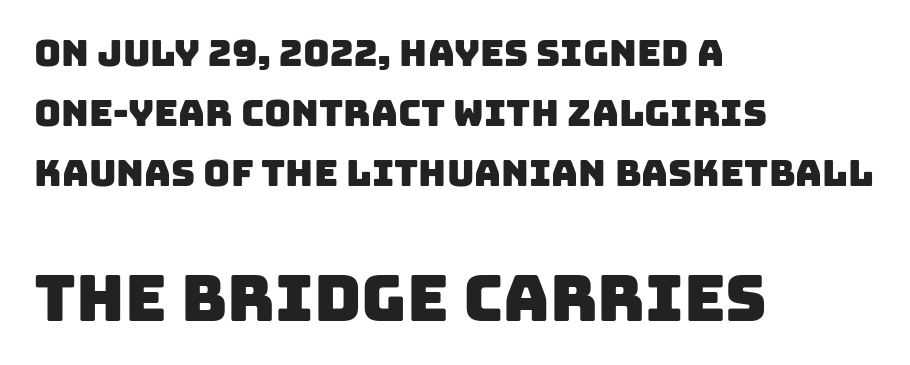
Here the designer chose a conventional face with non-uniform glyph widths. Compare the two chunks: the lower has the greater cap height. Casual observation: everything's shoved over to the left. The leading is moderate, giving the passage an even texture. The face used here is a sans, in the tradition of grotesques and geometrics.
